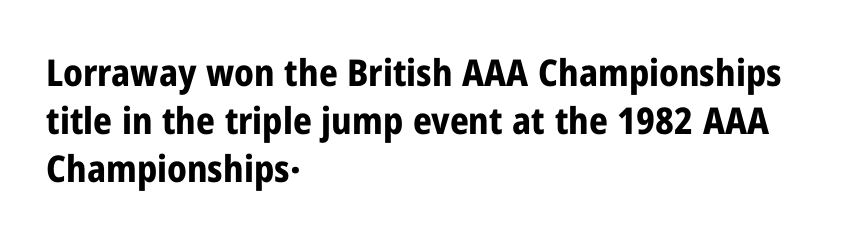
{"serif": "no", "italic": "no", "bold": "yes", "weight": "bold", "width": "condensed", "stroke_contrast": "low", "x_height": "medium", "monospaced": "no", "underline": "no", "align": "left", "line_spacing": "normal", "line_spacing_ratio": 1.3, "letter_spacing": "normal", "letter_spacing_em": 0.0, "glyph_px": 37}
